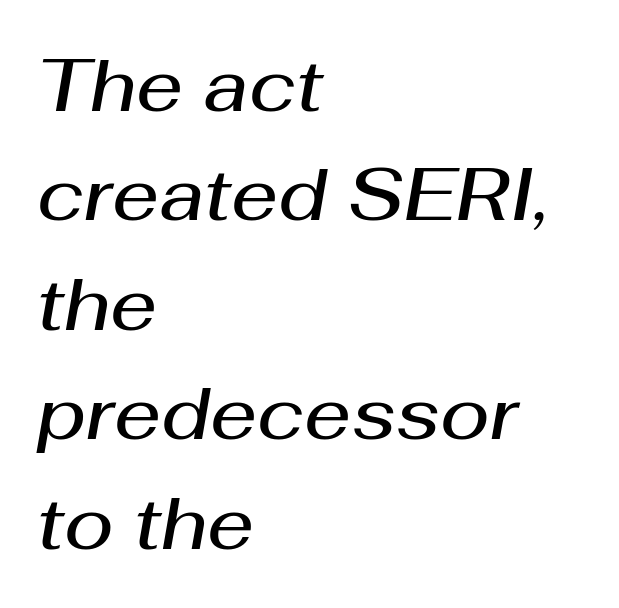
Honestly, there is no underline to notice here at all. Italic? Definitely — the glyphs are oblique. The letters advance in unequal steps, a hallmark of proportional type. Caption: standard tracking, unaltered.
